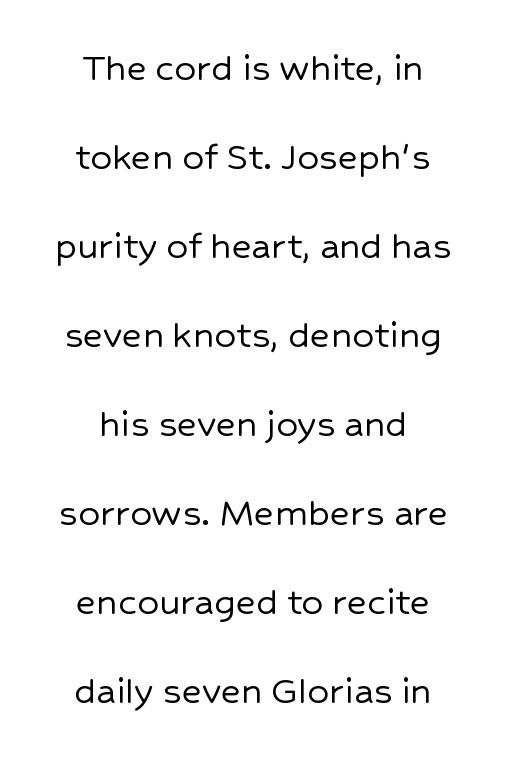
The image shows 43 px sans-serif type, upright; set centered, loose line spacing (2.07x), normal letter spacing, not underlined; low stroke contrast and a medium x-height.
